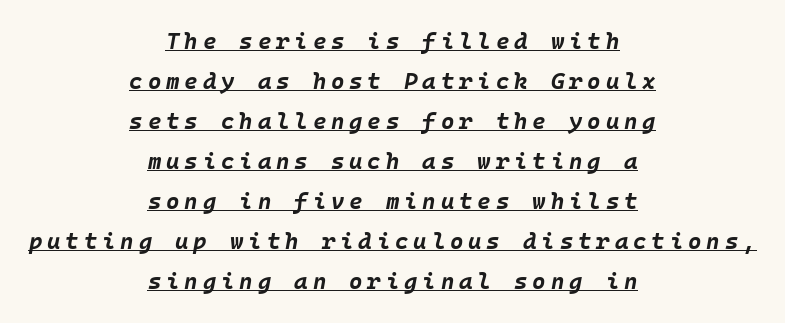
The image shows 23 px bold type, italic (leaning right); set centered, line spacing 1.74x, unusually wide letter spacing (+0.21 em), underlined.
